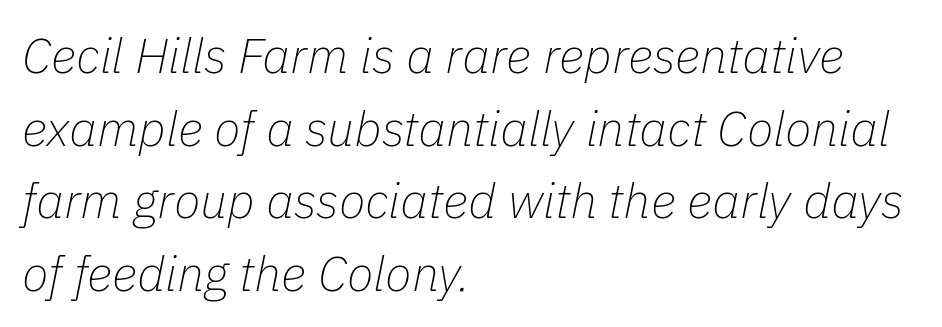
Q: Is the text bold? A: No.
Q: Is the text italic (slanted)? A: Yes, it leans right by about 11 degrees.
Q: Is the text underlined? A: No.
Q: How is the paragraph aligned? A: Left-aligned.
Q: Is the spacing between letters normal or unusually wide? A: Normal.
Q: Is the spacing between lines tight, normal or loose? A: Normal.
Q: Width (condensed, normal, or wide)? A: Normal.
Q: Stroke contrast? A: Low.
Q: x-height? A: Medium.
Q: Monospaced? A: No.
